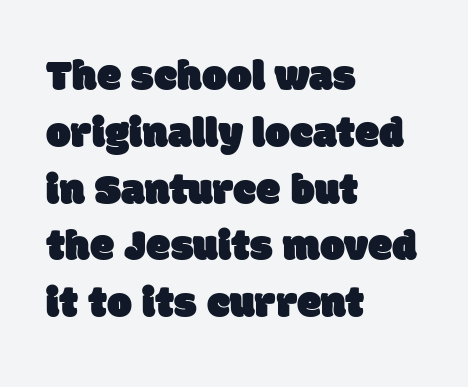
{"serif": "no", "width": "normal", "stroke_contrast": "low", "x_height": "large", "monospaced": "no", "underline": "no", "align": "left", "line_spacing": "normal", "line_spacing_ratio": 1.29, "letter_spacing": "normal", "letter_spacing_em": 0.0, "glyph_px": 44}
